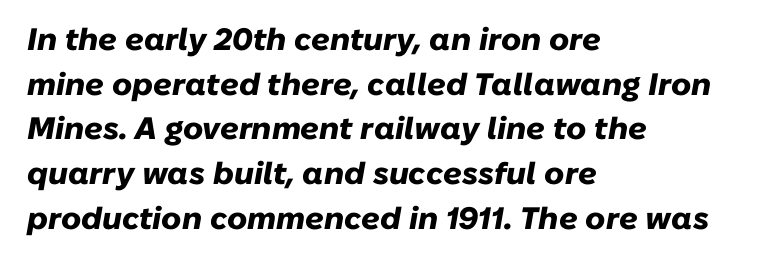
Q: Is the text bold? A: Yes.
Q: Is the text italic (slanted)? A: Yes, it leans right by about 10 degrees.
Q: Is the text underlined? A: No.
Q: How is the paragraph aligned? A: Left-aligned.
Q: Is the spacing between letters normal or unusually wide? A: Normal.
Q: Is the spacing between lines tight, normal or loose? A: Normal.
Q: Width (condensed, normal, or wide)? A: Normal.
Q: Stroke contrast? A: Low.
Q: x-height? A: Medium.
Q: Monospaced? A: No.
